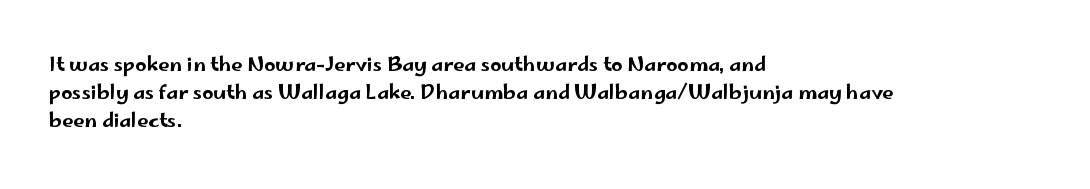
Q: Is the text italic (slanted)? A: No, it is upright.
Q: Is the text underlined? A: No.
Q: How is the paragraph aligned? A: Left-aligned.
Q: Is the spacing between letters normal or unusually wide? A: Normal.
Q: Is the spacing between lines tight, normal or loose? A: Normal.
